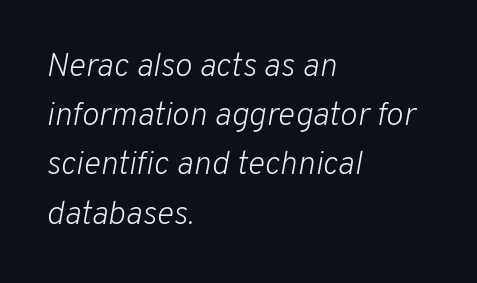
Q: Is the text bold? A: No.
Q: Is the text italic (slanted)? A: Yes, it leans right by about 10 degrees.
Q: Is the text underlined? A: No.
Q: How is the paragraph aligned? A: Left-aligned.
Q: Is the spacing between letters normal or unusually wide? A: Normal.
Q: Is the spacing between lines tight, normal or loose? A: Normal.
Q: Width (condensed, normal, or wide)? A: Normal.
Q: Stroke contrast? A: Low.
Q: x-height? A: Medium.
Q: Monospaced? A: No.
